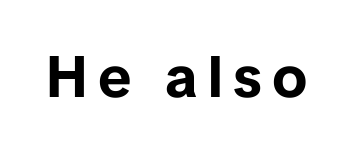
The passage shown is typeset with a sans-serif family. The zone under the glyphs is completely vacant. I'd describe the lettering as bold — thick and assertive. Here the designer chose a conventional face with non-uniform glyph widths. Italic: no, the glyphs are upright roman.
